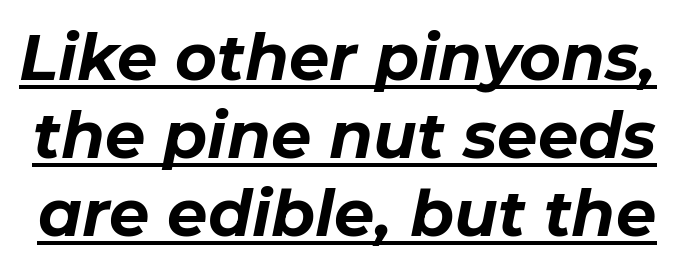
Every character sits at an angle, as italics do. Proportional: the letters do not fall into vertical columns. Letter spacing: default. This is heavy type, rendered in bold. You can see a thin bar hugging the bottom of the glyphs.
